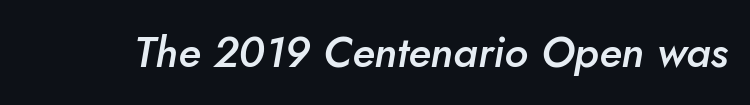
The image shows 43 px semibold type, italic (leaning right); set normal letter spacing, not underlined; low stroke contrast and a small x-height.
